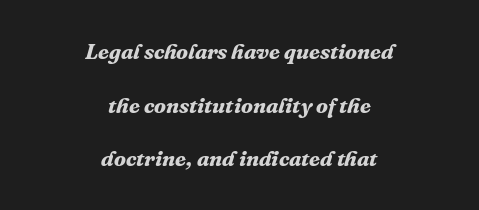
The image shows 22 px bold type, italic (leaning right); set centered, loose line spacing (2.44x), normal letter spacing, not underlined.
